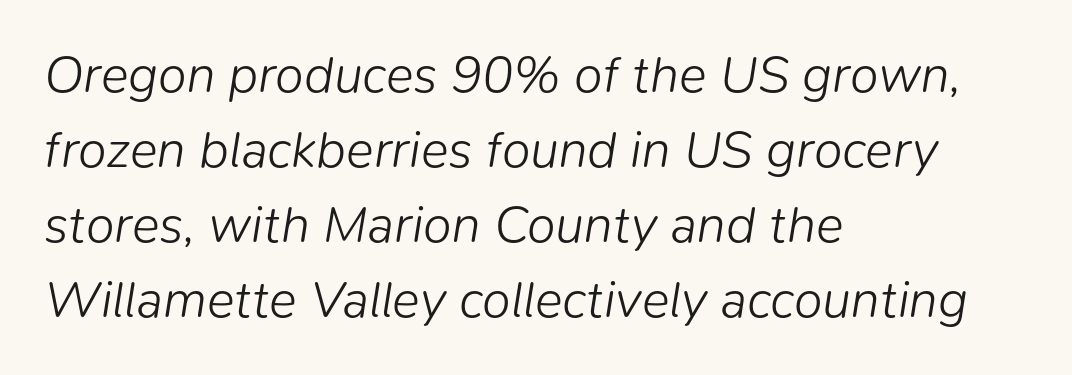
{"italic": "yes", "lean": "right", "slant_degrees": 9, "bold": "no", "weight": "light", "width": "normal", "stroke_contrast": "low", "x_height": "medium", "monospaced": "no", "underline": "no", "align": "left", "line_spacing": "normal", "line_spacing_ratio": 1.44, "letter_spacing": "normal", "letter_spacing_em": 0.0, "glyph_px": 52}
